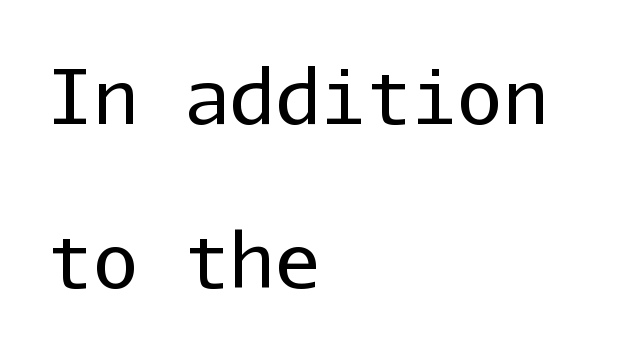
The image shows 76 px regular-weight sans-serif type, upright, monospaced; set left-aligned, loose line spacing (2.16x), normal letter spacing, not underlined; low stroke contrast and a medium x-height.
